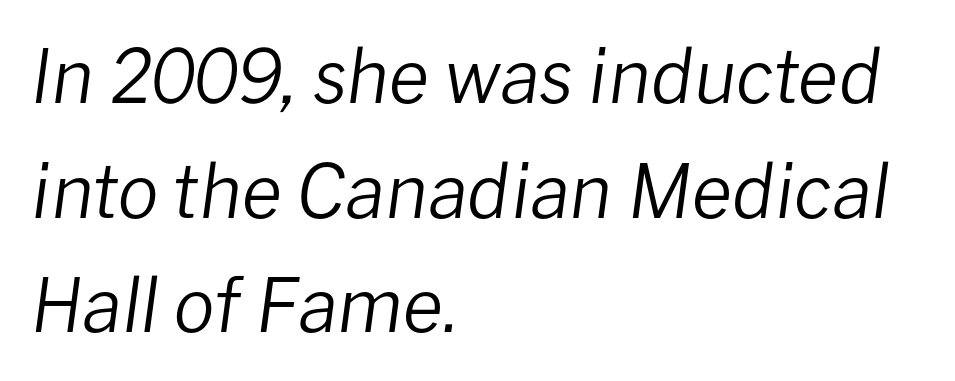
The lines in this sample share a left origin and differ only in where they stop. Note the varied advance widths — an 'i' is clearly narrower than an 'm'. The weight would be labelled regular, book, light, or lighter still. Interline gaps are of average width in this sample.
